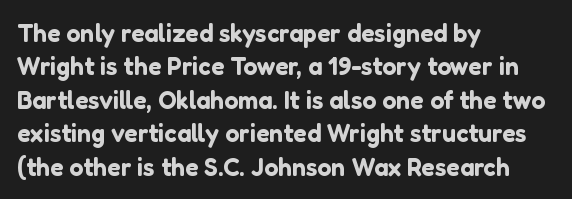
Q: Is the text italic (slanted)? A: No, it is upright.
Q: Is the text underlined? A: No.
Q: How is the paragraph aligned? A: Left-aligned.
Q: Is the spacing between letters normal or unusually wide? A: Normal.
Q: Is the spacing between lines tight, normal or loose? A: Normal.
